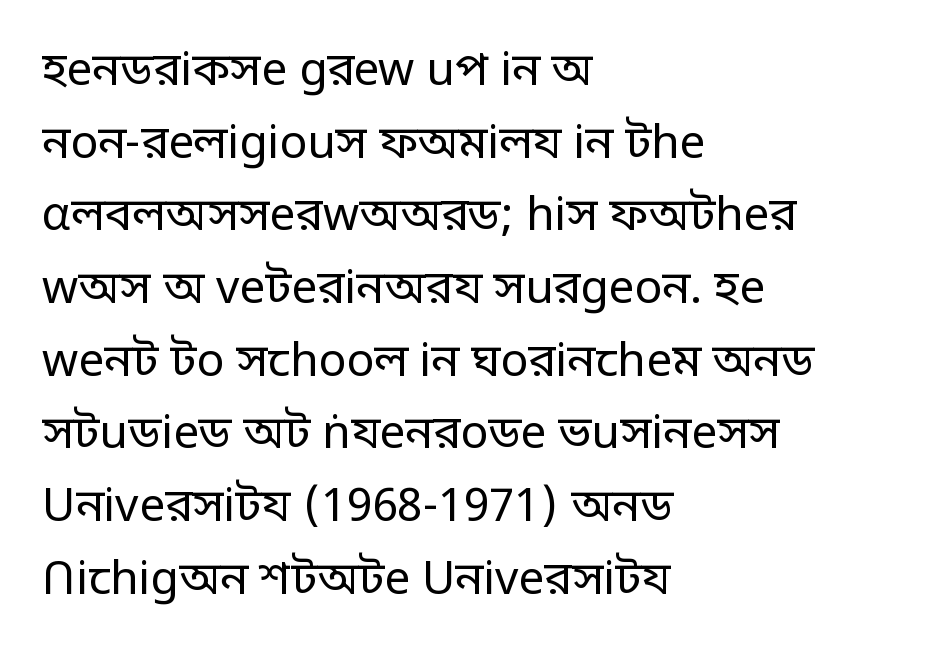
Caption: standard tracking, unaltered. You could not count columns in this text — the font is proportionally spaced. The weight tops out at a normal text grade. You can tell it's not italic because the verticals are truly vertical.
